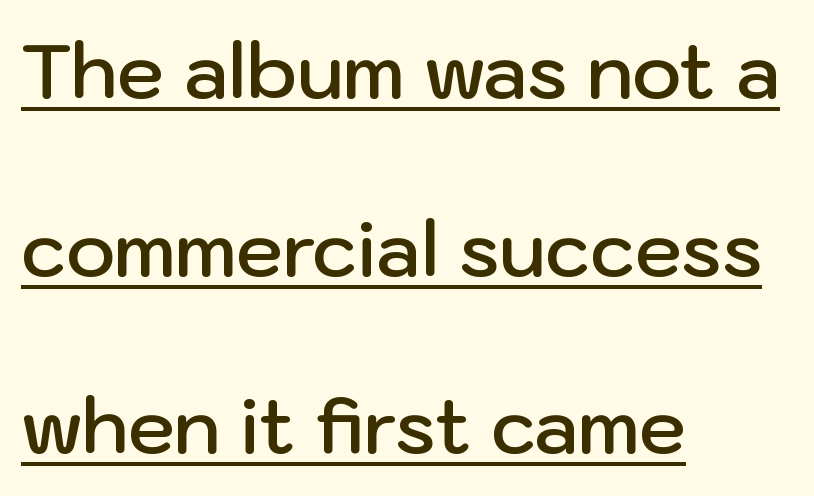
Successive baselines arrive slowly, with a big drop between each. The rendering uses natural spacing where letterforms have individual widths. Nope, no serifs anywhere on these letters. Students, this is semibold: more ink than regular, less than bold. Short note: letters normally spaced.
